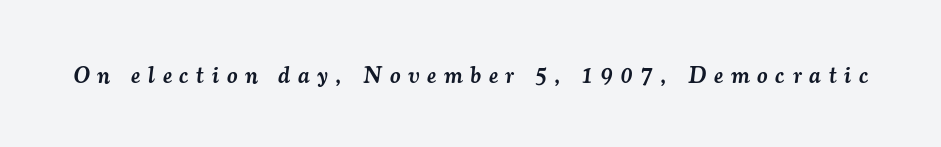
Q: Is the text bold? A: Semi-bold.
Q: Is the text italic (slanted)? A: Yes, it leans right by about 7 degrees.
Q: Is the text underlined? A: No.
Q: Is the spacing between letters normal or unusually wide? A: Unusually wide.
